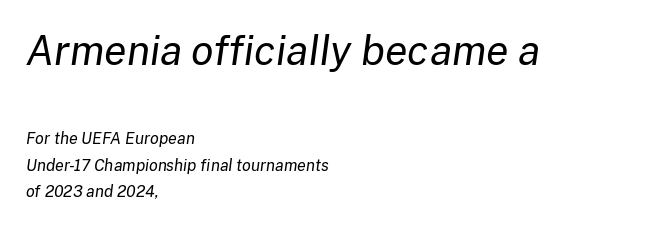
The image shows 41 px regular-weight type, italic (leaning right); set left-aligned, normal line spacing (1.68x), normal letter spacing, not underlined; the first (top) block is 2.56x larger; low stroke contrast and a medium x-height.
